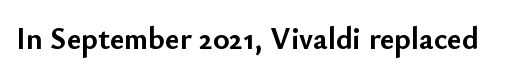
{"serif": "no", "italic": "no", "bold": "yes", "weight": "semibold", "width": "normal", "stroke_contrast": "low", "x_height": "small", "monospaced": "no", "underline": "no", "letter_spacing": "normal", "letter_spacing_em": 0.0, "glyph_px": 31}
